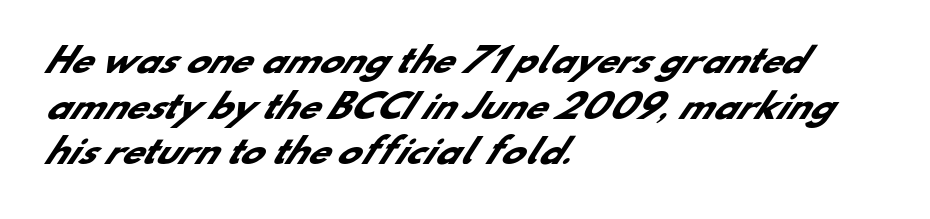
Q: Is the text bold? A: Yes.
Q: Is the typeface a serif or a sans-serif typeface? A: Sans-serif.
Q: Is the text underlined? A: No.
Q: How is the paragraph aligned? A: Left-aligned.
Q: Is the spacing between letters normal or unusually wide? A: Normal.
Q: Is the spacing between lines tight, normal or loose? A: Normal.
Q: Width (condensed, normal, or wide)? A: Normal.
Q: Stroke contrast? A: Low.
Q: x-height? A: Small.
Q: Monospaced? A: No.
